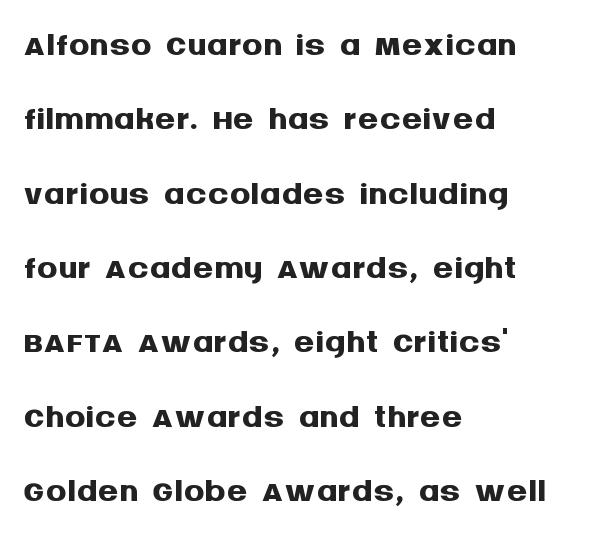
Q: Is the text bold? A: Yes.
Q: Is the text italic (slanted)? A: No, it is upright.
Q: Is the typeface a serif or a sans-serif typeface? A: Sans-serif.
Q: Is the text underlined? A: No.
Q: How is the paragraph aligned? A: Left-aligned.
Q: Is the spacing between letters normal or unusually wide? A: Normal.
Q: Is the spacing between lines tight, normal or loose? A: Normal.
Q: Width (condensed, normal, or wide)? A: Normal.
Q: Stroke contrast? A: Medium.
Q: x-height? A: Large.
Q: Monospaced? A: No.
